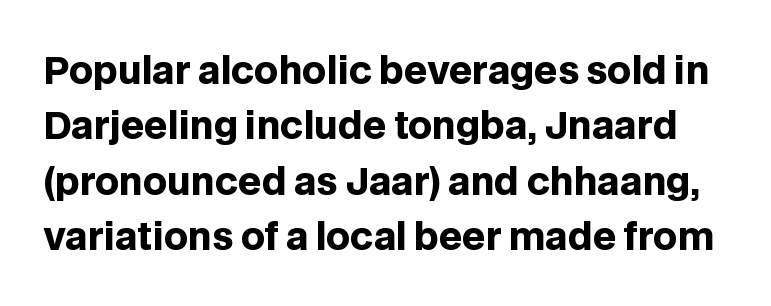
Q: Is the text bold? A: Yes.
Q: Is the text italic (slanted)? A: No, it is upright.
Q: Is the typeface a serif or a sans-serif typeface? A: Sans-serif.
Q: Is the text underlined? A: No.
Q: Is the spacing between letters normal or unusually wide? A: Normal.
Q: Is the spacing between lines tight, normal or loose? A: Normal.
Q: Width (condensed, normal, or wide)? A: Normal.
Q: Stroke contrast? A: Low.
Q: x-height? A: Large.
Q: Monospaced? A: No.
